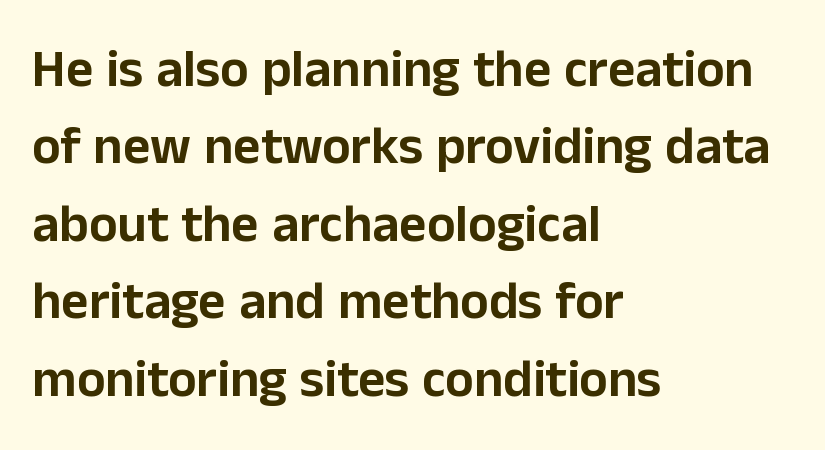
{"serif": "no", "italic": "no", "width": "normal", "stroke_contrast": "low", "x_height": "medium", "monospaced": "no", "underline": "no", "align": "left", "line_spacing": "normal", "line_spacing_ratio": 1.46, "letter_spacing": "normal", "letter_spacing_em": 0.0, "glyph_px": 53}
